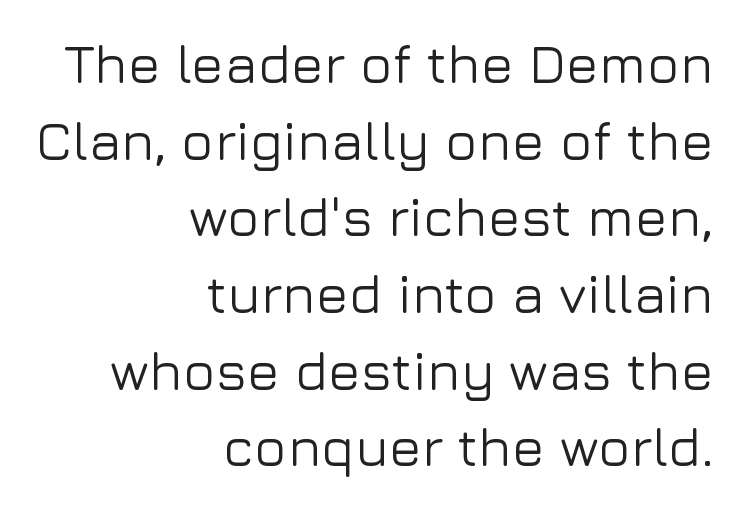
Q: Is the text italic (slanted)? A: No, it is upright.
Q: Is the typeface a serif or a sans-serif typeface? A: Sans-serif.
Q: Is the text underlined? A: No.
Q: How is the paragraph aligned? A: Right-aligned.
Q: Is the spacing between letters normal or unusually wide? A: Normal.
Q: Is the spacing between lines tight, normal or loose? A: Normal.
Q: Width (condensed, normal, or wide)? A: Normal.
Q: Stroke contrast? A: Low.
Q: x-height? A: Medium.
Q: Monospaced? A: No.
